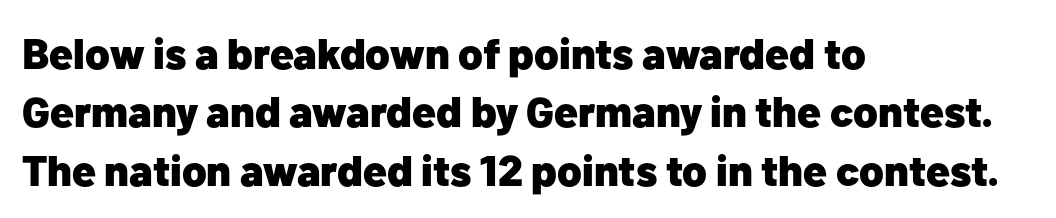
Q: Is the text bold? A: Yes.
Q: Is the text italic (slanted)? A: No, it is upright.
Q: Is the typeface a serif or a sans-serif typeface? A: Sans-serif.
Q: Is the text underlined? A: No.
Q: How is the paragraph aligned? A: Left-aligned.
Q: Is the spacing between letters normal or unusually wide? A: Normal.
Q: Is the spacing between lines tight, normal or loose? A: Normal.
Q: Width (condensed, normal, or wide)? A: Normal.
Q: Stroke contrast? A: Low.
Q: x-height? A: Medium.
Q: Monospaced? A: No.
